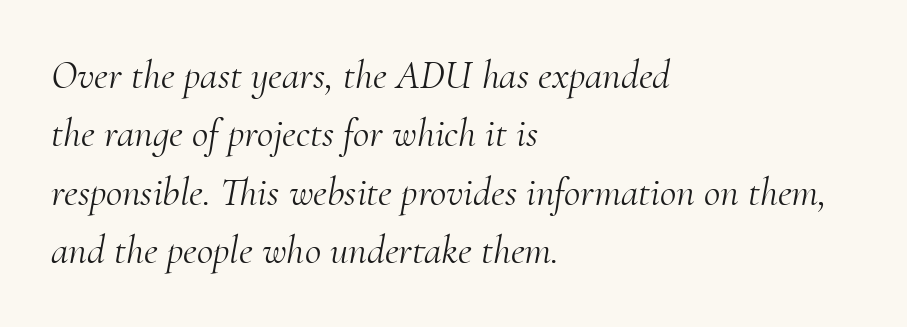
The letters are slanted; this is an italic face. Between one letter and the next there's only the usual sliver of space. These lines are rendered in a variable-pitch font. Observe the serifs anchoring each vertical stroke in this sample. Anything drawn beneath the words? Only blank space.
